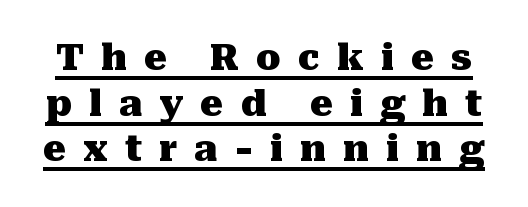
What decoration does the sample have? An underline. A dark, heavy texture on the line: the type is bold. The type is letterspaced generously, with wide tracking. Spacing verdict: proportional, widths tailored to each character. This is serif lettering, the kind often seen in printed books.
